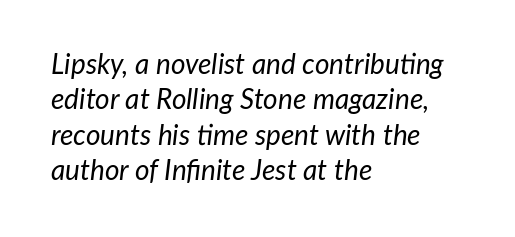
The image shows 28 px regular-weight type, italic (leaning right); set left-aligned, normal line spacing (1.26x), normal letter spacing, not underlined; low stroke contrast and a medium x-height.
